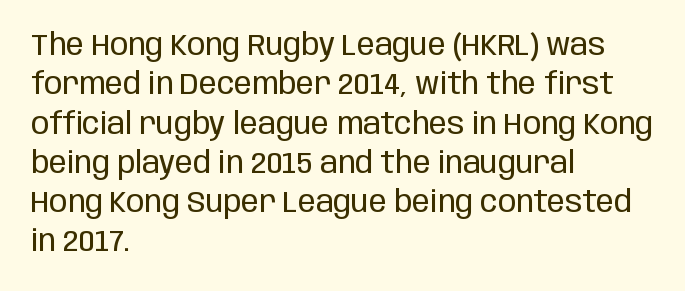
{"serif": "no", "italic": "no", "bold": "no", "weight": "regular", "width": "condensed", "stroke_contrast": "low", "x_height": "large", "monospaced": "no", "underline": "no", "align": "left", "line_spacing": "normal", "line_spacing_ratio": 1.31, "letter_spacing": "normal", "letter_spacing_em": 0.0, "glyph_px": 30}
